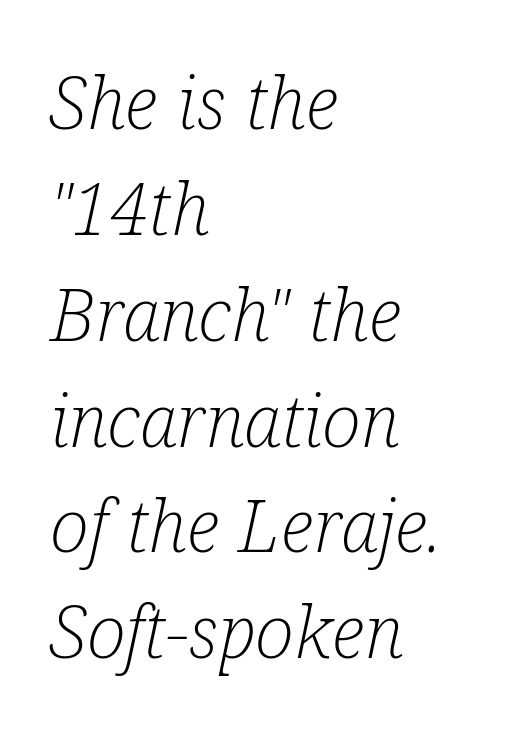
Reading down the block, your eye returns to a fixed left position each line. Is the letter spacing exaggerated? No — it looks like the ordinary default. Whoever set this chose a conventional vertical rhythm. Compared with a typical body face, this is equally light or lighter still. Old-style or modern, the face here clearly has serifs. The axis of the letterforms is tilted away from vertical.
